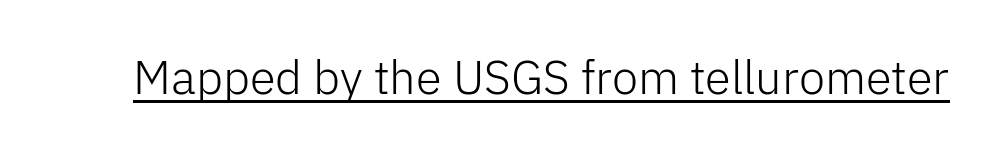
Q: Is the text bold? A: No.
Q: Is the text italic (slanted)? A: No, it is upright.
Q: Is the typeface a serif or a sans-serif typeface? A: Sans-serif.
Q: Is the text underlined? A: Yes.
Q: Is the spacing between letters normal or unusually wide? A: Normal.
Q: Width (condensed, normal, or wide)? A: Normal.
Q: Stroke contrast? A: Low.
Q: x-height? A: Medium.
Q: Monospaced? A: No.
